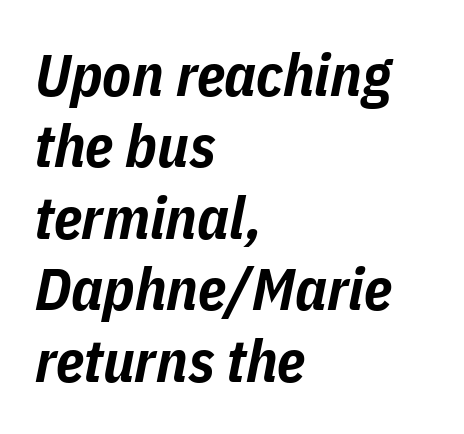
The image shows 59 px bold, condensed type, italic (leaning right); set left-aligned, line spacing 1.21x, normal letter spacing, not underlined; low stroke contrast and a medium x-height.
